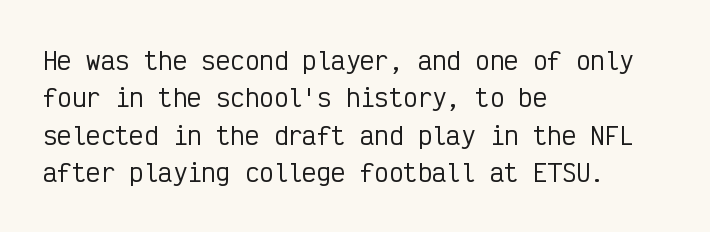
Quick note: interline space is typical. Ordinary non-slanted type is in use. The glyphs are unaccompanied by any horizontal stroke below them. The setting favours the left margin, as ordinary paragraphs usually do.
